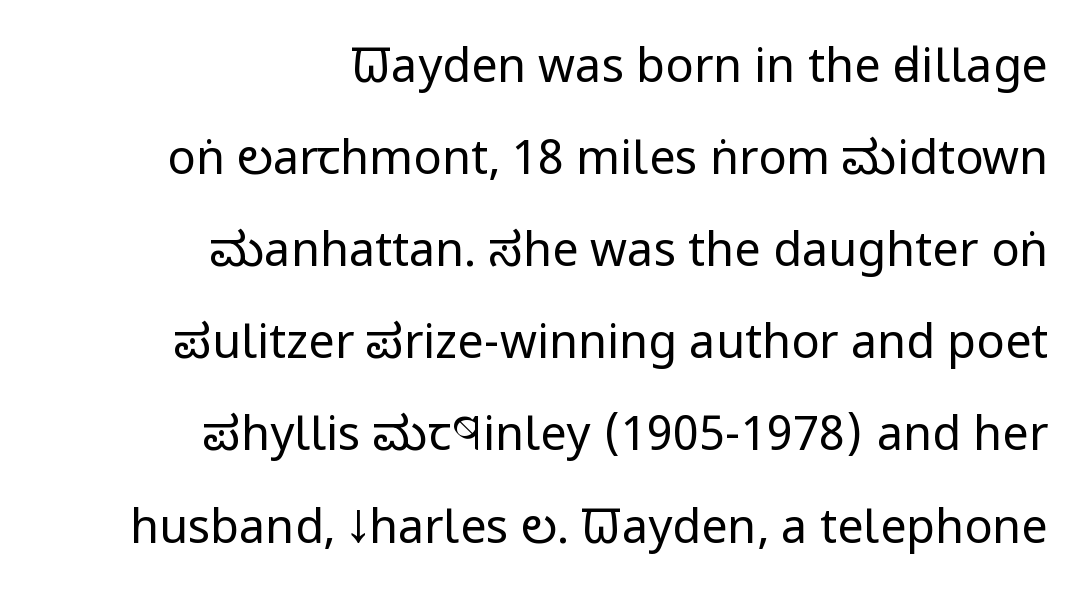
The image shows 47 px regular-weight, condensed sans-serif type, upright; set right-aligned, loose line spacing (1.96x), normal letter spacing, not underlined; low stroke contrast and a large x-height.
